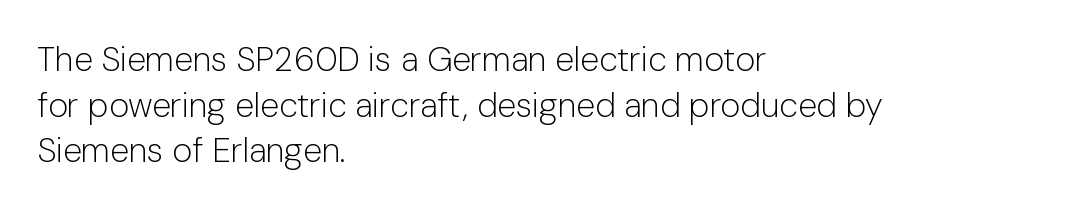
{"serif": "no", "italic": "no", "bold": "no", "weight": "light", "width": "normal", "stroke_contrast": "low", "x_height": "medium", "monospaced": "no", "underline": "no", "align": "left", "line_spacing": "normal", "line_spacing_ratio": 1.34, "letter_spacing": "normal", "letter_spacing_em": 0.0, "glyph_px": 34}
